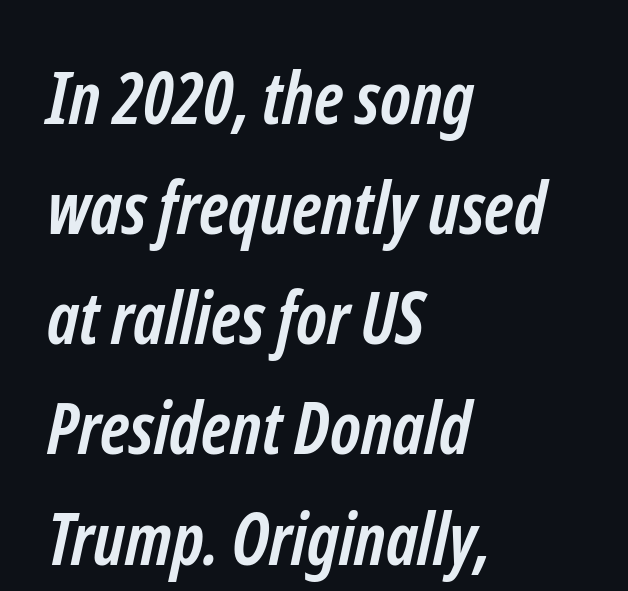
Examine the stroke ends and you'll find no serifs. Does the weight exceed regular? Yes, all the way to bold. Underline: absent. Proportional: the letters do not fall into vertical columns. Standard letterfit; no display-style spreading of the glyphs.
